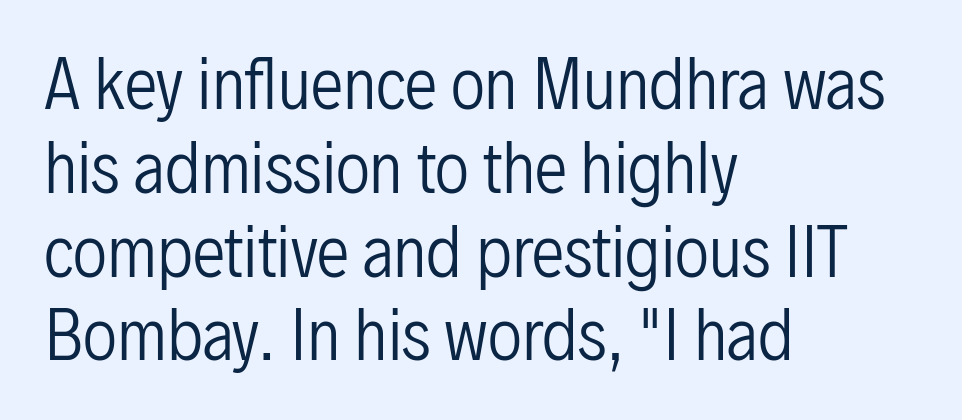
Q: Is the text bold? A: No.
Q: Is the text italic (slanted)? A: No, it is upright.
Q: Is the typeface a serif or a sans-serif typeface? A: Sans-serif.
Q: Is the text underlined? A: No.
Q: How is the paragraph aligned? A: Left-aligned.
Q: Is the spacing between letters normal or unusually wide? A: Normal.
Q: Is the spacing between lines tight, normal or loose? A: Normal.
Q: Width (condensed, normal, or wide)? A: Condensed.
Q: Stroke contrast? A: Low.
Q: x-height? A: Medium.
Q: Monospaced? A: No.
